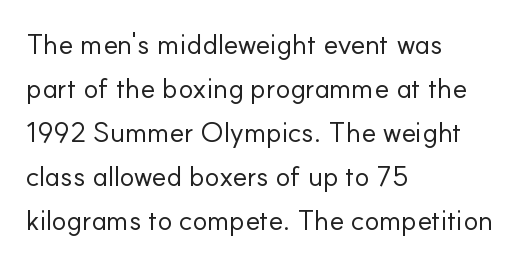
The image shows 28 px regular-weight sans-serif type, upright; set left-aligned, normal line spacing (1.57x), normal letter spacing, not underlined; low stroke contrast and a small x-height.
